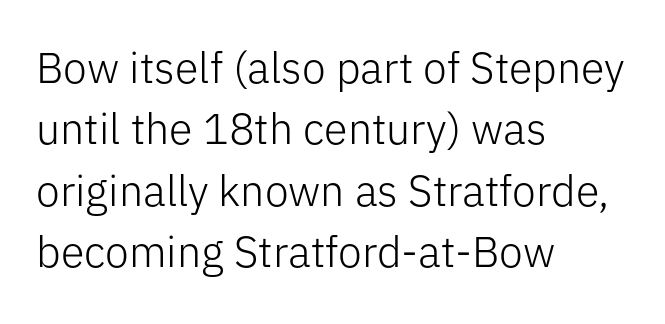
{"serif": "no", "italic": "no", "bold": "no", "weight": "light", "width": "normal", "stroke_contrast": "low", "x_height": "medium", "monospaced": "no", "underline": "no", "align": "left", "line_spacing": "normal", "line_spacing_ratio": 1.43, "letter_spacing": "normal", "letter_spacing_em": 0.0, "glyph_px": 43}
